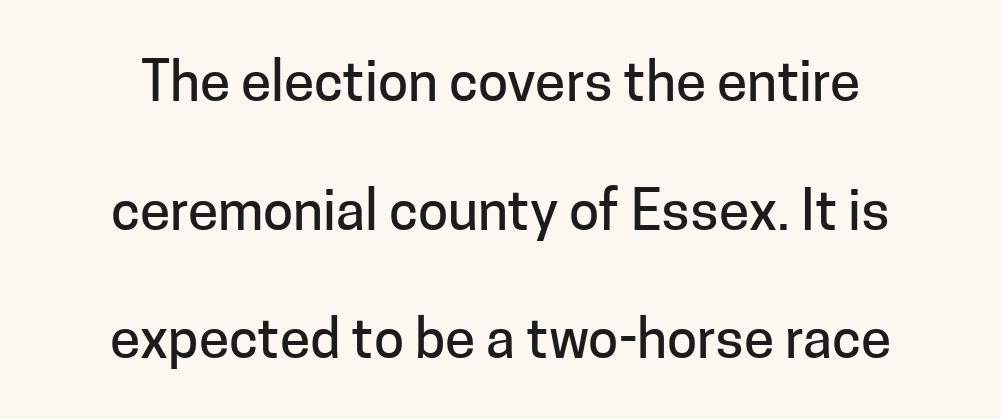
{"serif": "no", "italic": "no", "width": "normal", "stroke_contrast": "low", "x_height": "medium", "monospaced": "no", "underline": "no", "line_spacing": "loose", "line_spacing_ratio": 2.34, "letter_spacing": "normal", "letter_spacing_em": 0.0, "glyph_px": 55}
